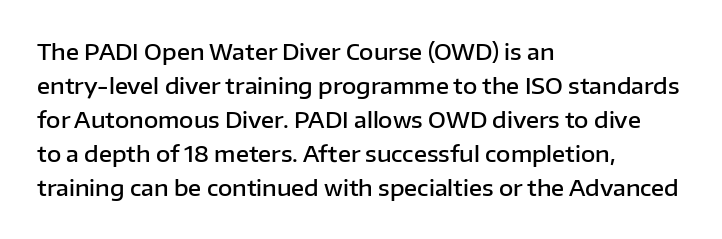
Students, note that the glyphs here touch the page at normal intervals. The line-height multiplier appears to be the usual default. Horizontal alignment here is leftward, the default for most running prose. Descenders are the only things crossing below the line. A bit beefed up — I'd call it semibold rather than bold. You can tell it's not italic because the verticals are truly vertical.
